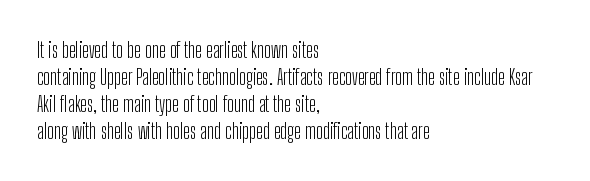
These lines keep a tight, regular rhythm from letter to letter. The rows are spaced the way most documents space them. Nothing heavy about these letters — not bold at all. A roman cut, with each character standing at attention. Check under the words: just untouched page. All the whitespace from short lines collects on the right.
